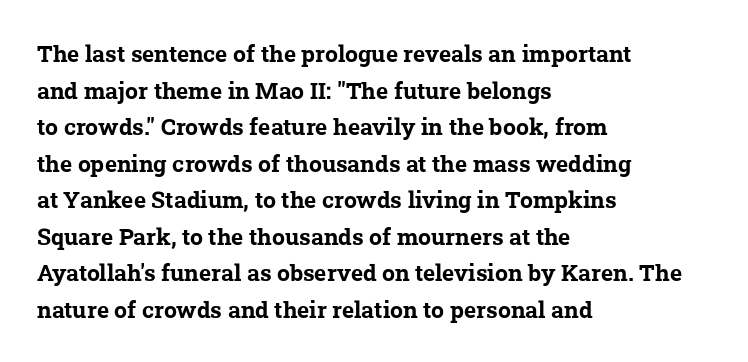
{"bold": "yes", "underline": "no", "align": "left", "line_spacing": "normal", "line_spacing_ratio": 1.59, "letter_spacing": "normal", "letter_spacing_em": 0.0, "glyph_px": 23}
